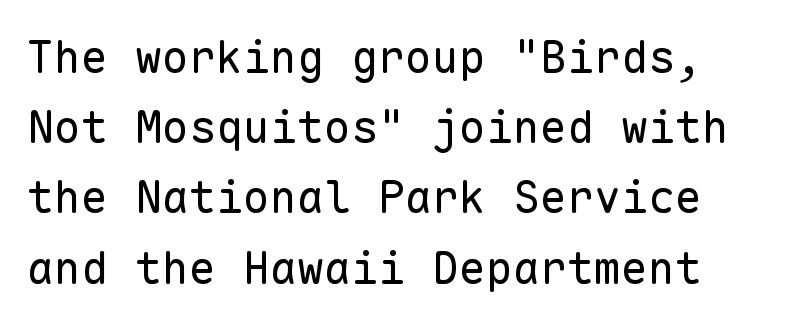
The image shows 45 px regular-weight sans-serif type, upright, monospaced; set left-aligned, normal line spacing (1.56x), normal letter spacing, not underlined; low stroke contrast and a medium x-height.
